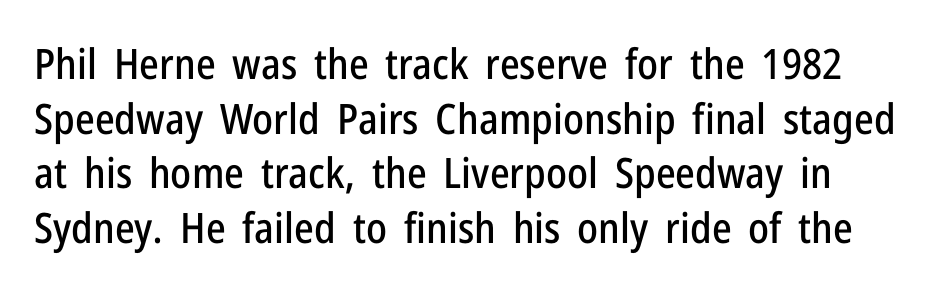
Check where the strokes stop: nothing finishes them off — pure sans. No italicization has been applied; the sample stays upright. Is there much room between lines? A standard amount, neither cramped nor airy. Underline: absent. Character widths vary here, with narrow letters taking less room than wide ones. Nobody touched the tracking dial on this one.
